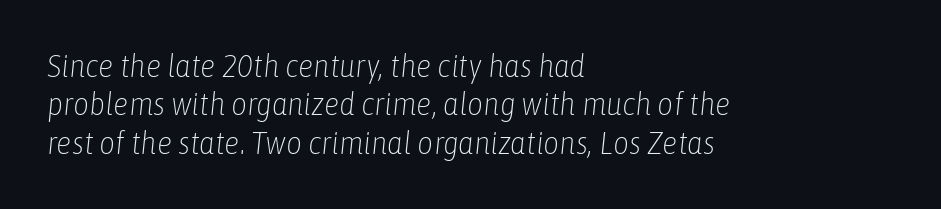
The passage shown is not underscored anywhere. The glyphs look as if they've been sheared to an angle. Here the designer chose a conventional face with non-uniform glyph widths. Is this a heavy cut? Hardly; it is regular or lighter.
